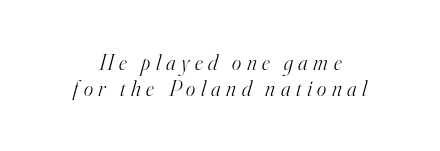
Q: Is the text bold? A: No.
Q: Is the text italic (slanted)? A: Yes, it leans right by about 16 degrees.
Q: Is the text underlined? A: No.
Q: Is the spacing between letters normal or unusually wide? A: Unusually wide.
